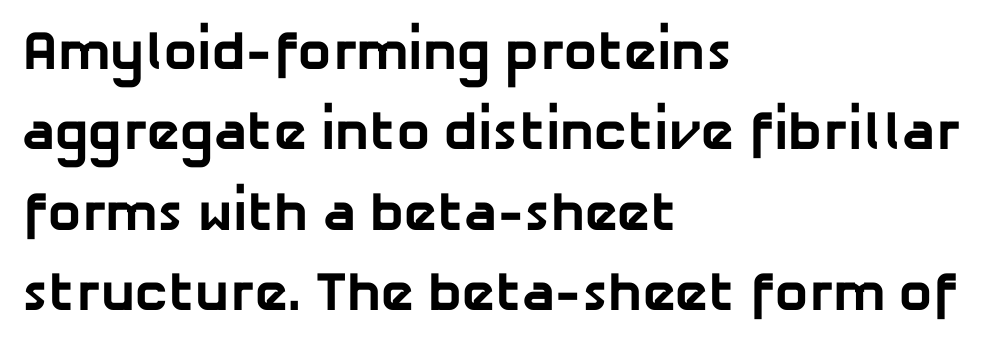
Q: Is the text bold? A: Yes.
Q: Is the typeface a serif or a sans-serif typeface? A: Sans-serif.
Q: Is the text underlined? A: No.
Q: How is the paragraph aligned? A: Left-aligned.
Q: Is the spacing between letters normal or unusually wide? A: Normal.
Q: Is the spacing between lines tight, normal or loose? A: Normal.
Q: Width (condensed, normal, or wide)? A: Normal.
Q: Stroke contrast? A: Low.
Q: x-height? A: Medium.
Q: Monospaced? A: No.
